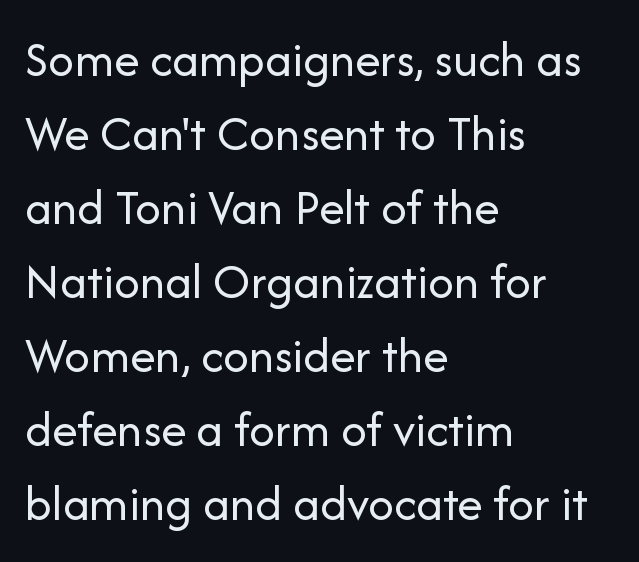
If you drew a line through each stem, it would be perfectly vertical. Heft: none added — not bold. This sample uses a sans-serif face. Evenly set lines give the paragraph a standard silhouette. Each row of text sits above clean, open space.
